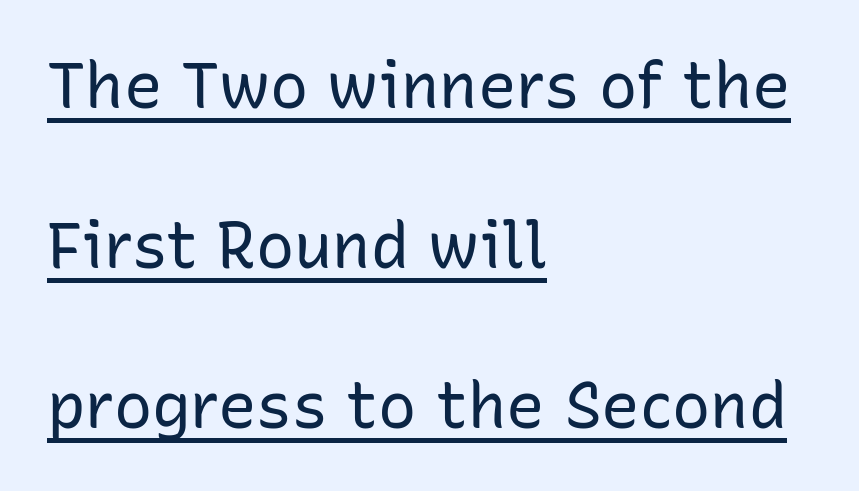
Q: Is the text bold? A: No.
Q: Is the text italic (slanted)? A: No, it is upright.
Q: Is the typeface a serif or a sans-serif typeface? A: Sans-serif.
Q: Is the text underlined? A: Yes.
Q: How is the paragraph aligned? A: Left-aligned.
Q: Is the spacing between letters normal or unusually wide? A: Normal.
Q: Is the spacing between lines tight, normal or loose? A: Loose.
Q: Width (condensed, normal, or wide)? A: Normal.
Q: Stroke contrast? A: Low.
Q: x-height? A: Medium.
Q: Monospaced? A: No.
